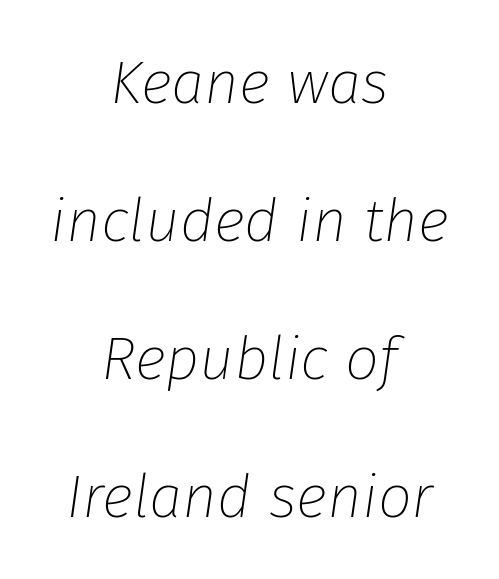
{"italic": "yes", "lean": "right", "slant_degrees": 8, "bold": "no", "weight": "thin", "width": "normal", "stroke_contrast": "low", "x_height": "medium", "monospaced": "no", "underline": "no", "align": "center", "line_spacing": "loose", "line_spacing_ratio": 2.3, "letter_spacing": "normal", "letter_spacing_em": 0.0, "glyph_px": 60}
